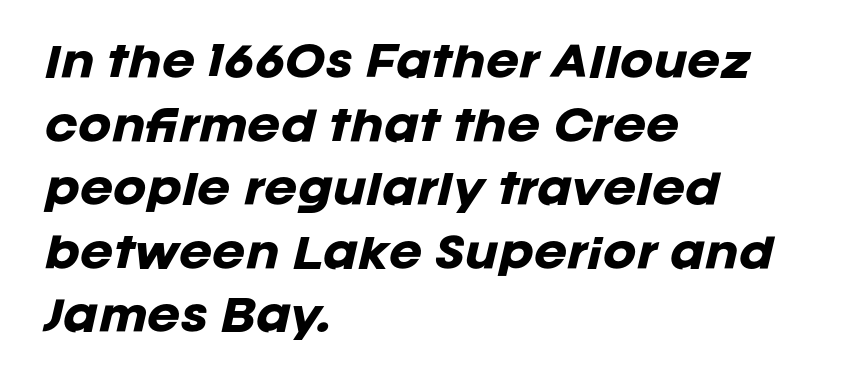
This is heavy type, rendered in bold. A typesetter would mark this as italic. The face used here is proportionally spaced, like ordinary book or web type. Evenly set lines give the paragraph a standard silhouette. Short and long lines alike share a common starting point at left.
